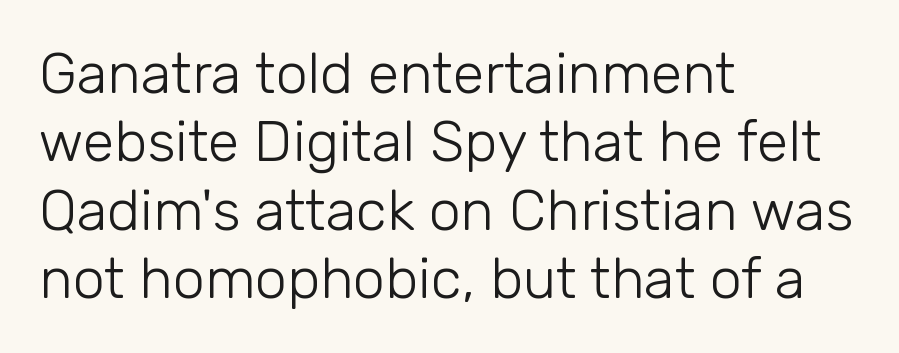
Q: Is the text bold? A: No.
Q: Is the text italic (slanted)? A: No, it is upright.
Q: Is the typeface a serif or a sans-serif typeface? A: Sans-serif.
Q: Is the text underlined? A: No.
Q: How is the paragraph aligned? A: Left-aligned.
Q: Is the spacing between letters normal or unusually wide? A: Normal.
Q: Width (condensed, normal, or wide)? A: Normal.
Q: Stroke contrast? A: Low.
Q: x-height? A: Medium.
Q: Monospaced? A: No.
